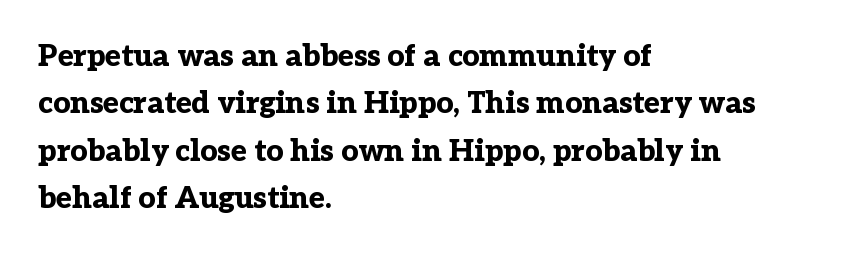
Letter spacing: default. Is this a fixed-width face? No — the glyphs have proportional, varying widths. The rows are spaced the way most documents space them. Set as a true bold cut, around the 700 mark. The passage is arranged the way most books set body copy — flush left. Look at the bottom of the vertical strokes: they flare into serifs here.
